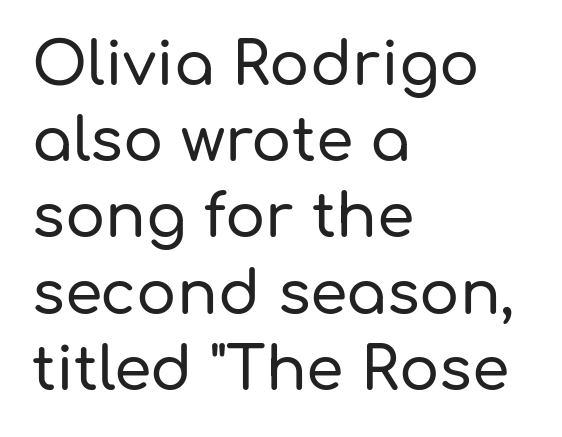
The image shows 60 px sans-serif type, upright; set left-aligned, normal line spacing (1.27x), normal letter spacing, not underlined; low stroke contrast and a medium x-height.
